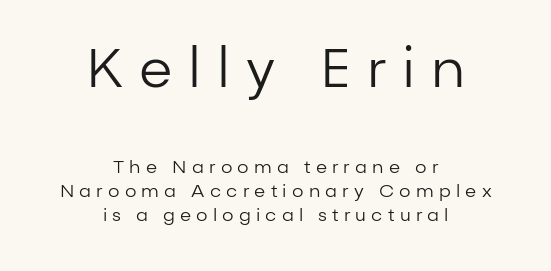
These lines are rendered in a variable-pitch font. The composition opens big and finishes small. You could only call the tracking loose — the letters float apart. Any mark beneath the type? The region is blank. Each stroke keeps to a modest, everyday thickness or less.
